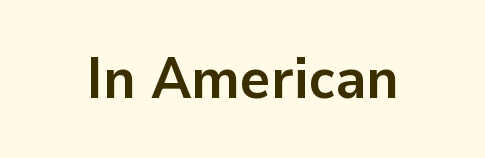
No italicization has been applied; the sample stays upright. Heavy-handed strokes throughout: this text is bold. Descenders are the only things crossing below the line. Spacing between characters is what you'd get straight out of the box.
